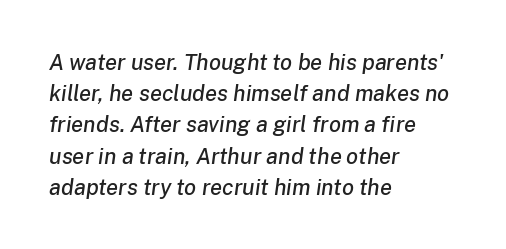
Q: Is the text italic (slanted)? A: Yes, it leans right by about 8 degrees.
Q: Is the text underlined? A: No.
Q: How is the paragraph aligned? A: Left-aligned.
Q: Is the spacing between letters normal or unusually wide? A: Normal.
Q: Is the spacing between lines tight, normal or loose? A: Normal.
